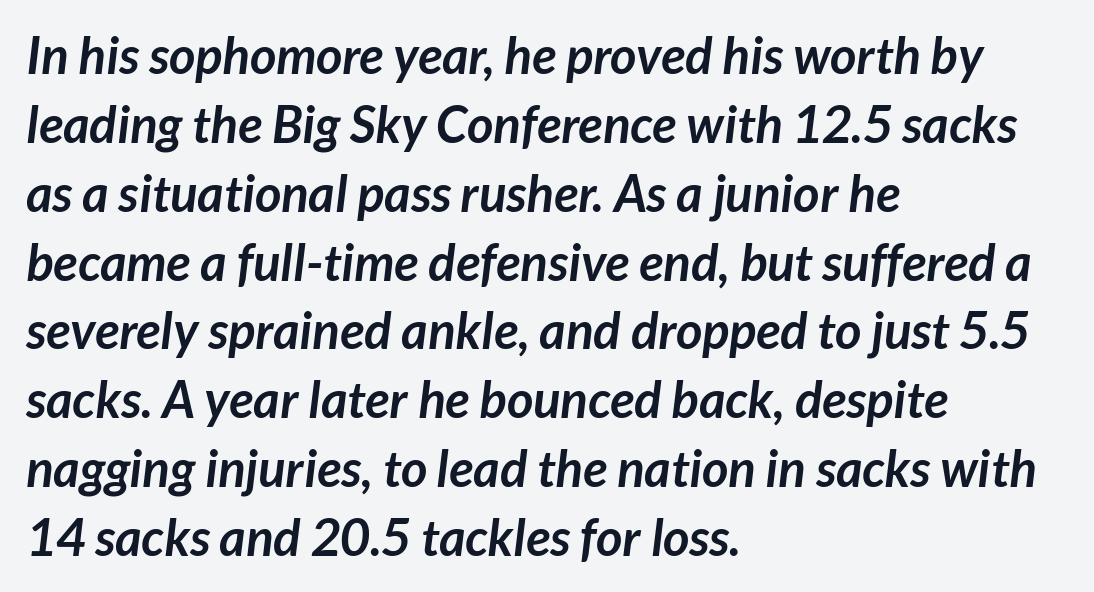
Q: Is the text bold? A: Yes.
Q: Is the typeface a serif or a sans-serif typeface? A: Sans-serif.
Q: Is the text underlined? A: No.
Q: How is the paragraph aligned? A: Left-aligned.
Q: Is the spacing between letters normal or unusually wide? A: Normal.
Q: Is the spacing between lines tight, normal or loose? A: Normal.
Q: Width (condensed, normal, or wide)? A: Normal.
Q: Stroke contrast? A: Low.
Q: x-height? A: Medium.
Q: Monospaced? A: No.
